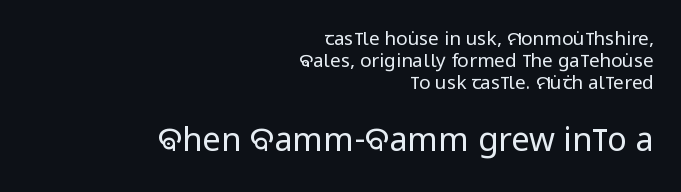
{"serif": "no", "italic": "no", "bold": "no", "weight": "regular", "width": "condensed", "stroke_contrast": "low", "x_height": "large", "monospaced": "no", "underline": "no", "align": "right", "line_spacing_ratio": 1.16, "letter_spacing": "normal", "letter_spacing_em": 0.0, "larger_block": "second", "size_ratio": 1.74, "glyph_px": 33}
